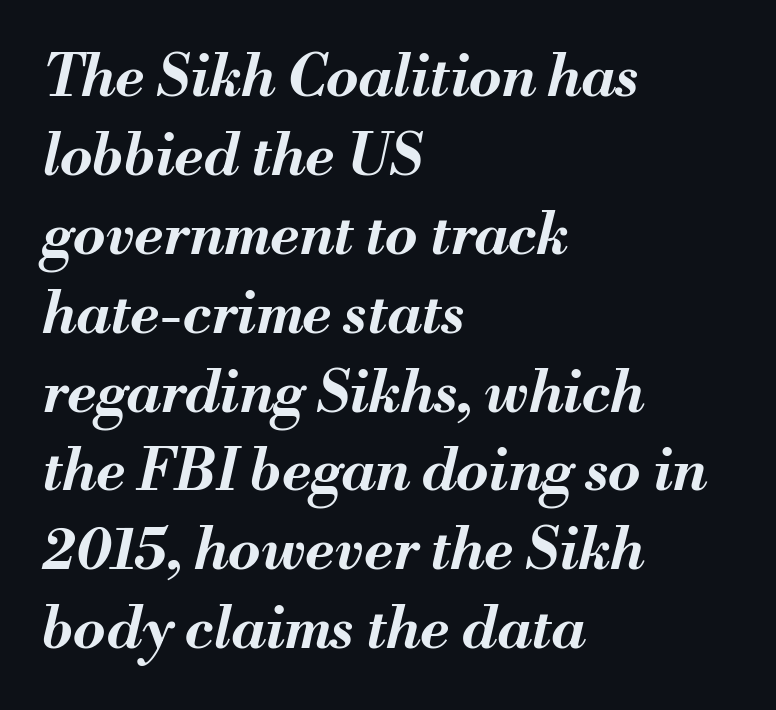
Q: Is the text bold? A: Yes.
Q: Is the text italic (slanted)? A: Yes, it leans right by about 13 degrees.
Q: Is the text underlined? A: No.
Q: How is the paragraph aligned? A: Left-aligned.
Q: Is the spacing between letters normal or unusually wide? A: Normal.
Q: Is the spacing between lines tight, normal or loose? A: Normal.
Q: Width (condensed, normal, or wide)? A: Normal.
Q: Stroke contrast? A: Medium.
Q: x-height? A: Small.
Q: Monospaced? A: No.
